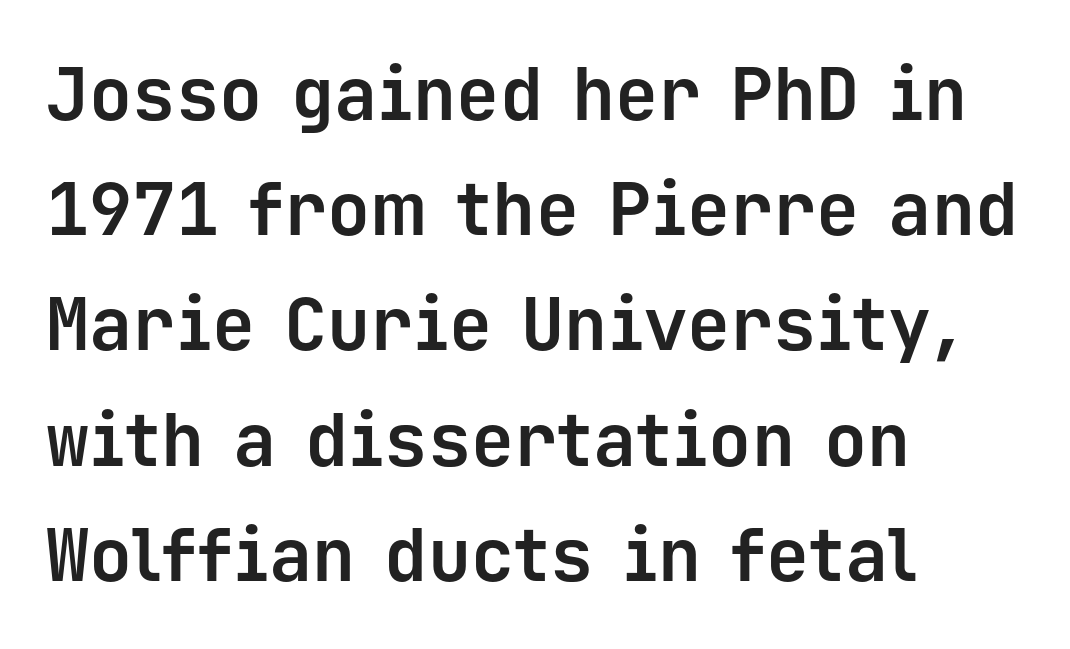
The image shows 72 px bold sans-serif type, upright, monospaced; set left-aligned, normal line spacing (1.6x), normal letter spacing, not underlined; low stroke contrast and a medium x-height.
